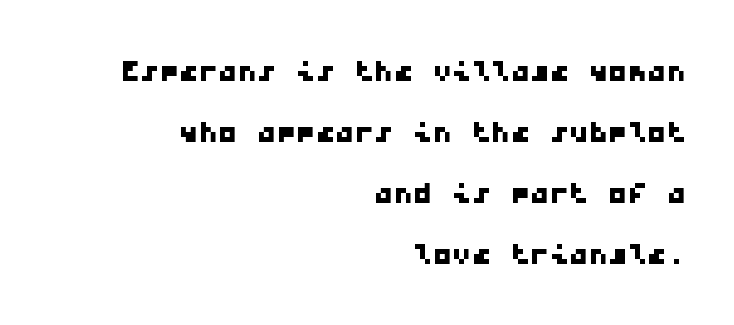
{"serif": "no", "width": "wide", "stroke_contrast": "low", "x_height": "medium", "monospaced": "yes", "underline": "no", "align": "right", "line_spacing": "normal", "line_spacing_ratio": 1.56, "letter_spacing": "normal", "letter_spacing_em": 0.0, "glyph_px": 39}
